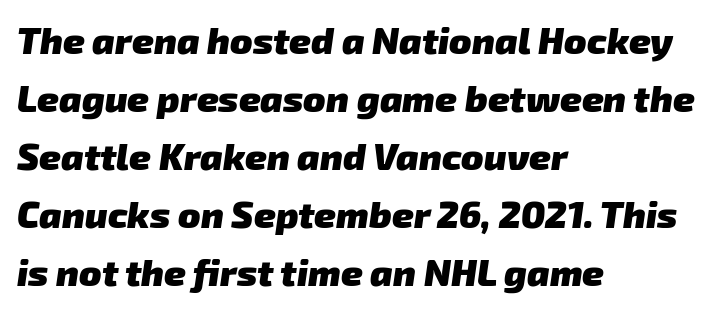
The image shows 37 px heavy sans-serif type; set left-aligned, normal line spacing (1.57x), normal letter spacing, not underlined; low stroke contrast and a medium x-height.
